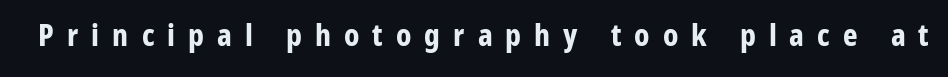
Notice how the stems are strictly vertical — no italics here. Character widths vary here, with narrow letters taking less room than wide ones. The font is running at its bold setting. Descenders hang freely into open space. I'd call this a sans setting — the letters go barefoot.
